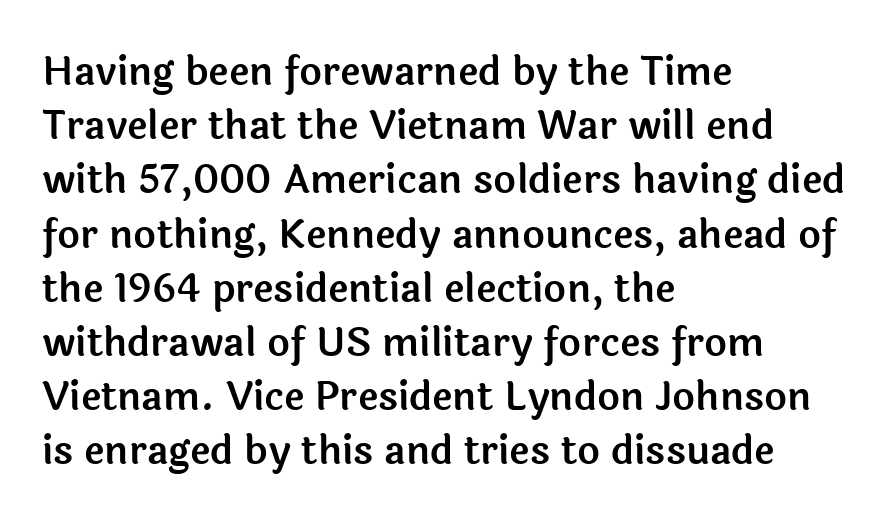
Q: Is the text italic (slanted)? A: No, it is upright.
Q: Is the typeface a serif or a sans-serif typeface? A: Sans-serif.
Q: Is the text underlined? A: No.
Q: How is the paragraph aligned? A: Left-aligned.
Q: Is the spacing between letters normal or unusually wide? A: Normal.
Q: Is the spacing between lines tight, normal or loose? A: Normal.
Q: Width (condensed, normal, or wide)? A: Normal.
Q: x-height? A: Medium.
Q: Monospaced? A: No.
